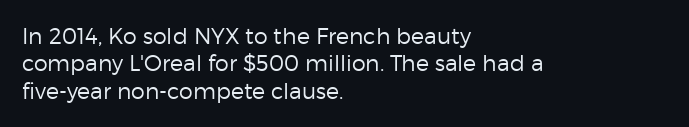
The image shows 22 px text type, upright; set left-aligned, normal line spacing (1.25x), normal letter spacing, not underlined.
